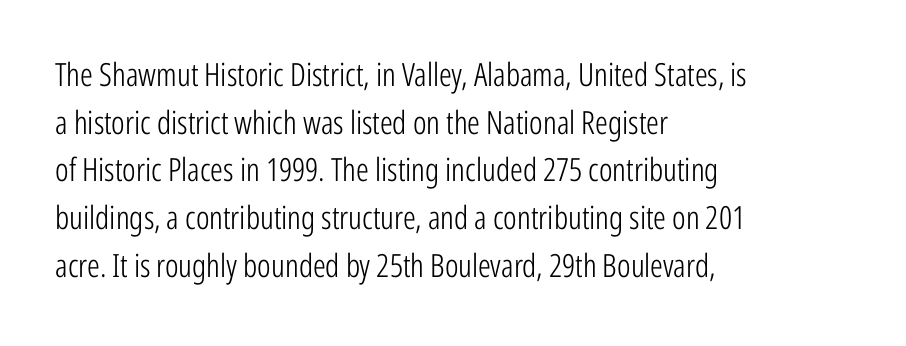
Q: Is the text bold? A: No.
Q: Is the text italic (slanted)? A: No, it is upright.
Q: Is the typeface a serif or a sans-serif typeface? A: Sans-serif.
Q: Is the text underlined? A: No.
Q: How is the paragraph aligned? A: Left-aligned.
Q: Is the spacing between letters normal or unusually wide? A: Normal.
Q: Is the spacing between lines tight, normal or loose? A: Normal.
Q: Width (condensed, normal, or wide)? A: Condensed.
Q: Stroke contrast? A: Low.
Q: x-height? A: Medium.
Q: Monospaced? A: No.
